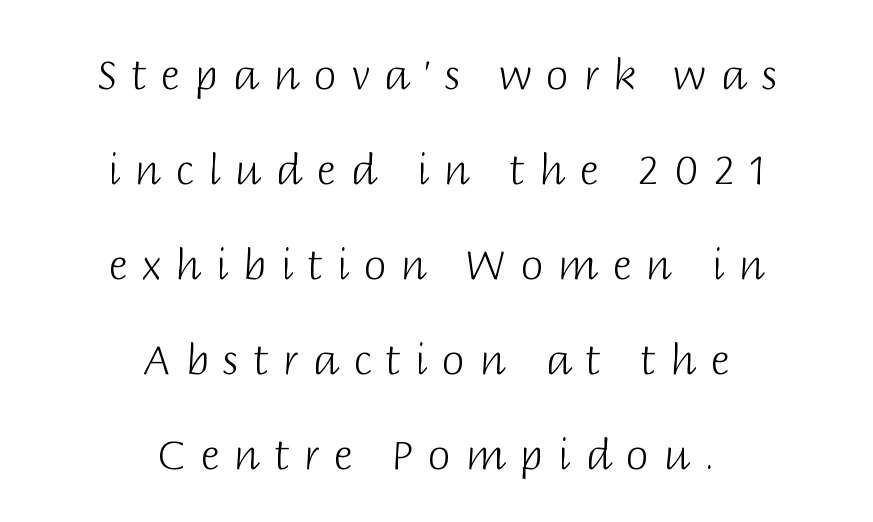
The words here are not underlined. Airy leading. Honestly, the letter spacing is so wide it's the main thing you notice. The font family rendered here belongs to the sans-serif group. A typesetter would call this proportional, since set widths differ per character. Counters stay open thanks to moderate or lighter strokes.
